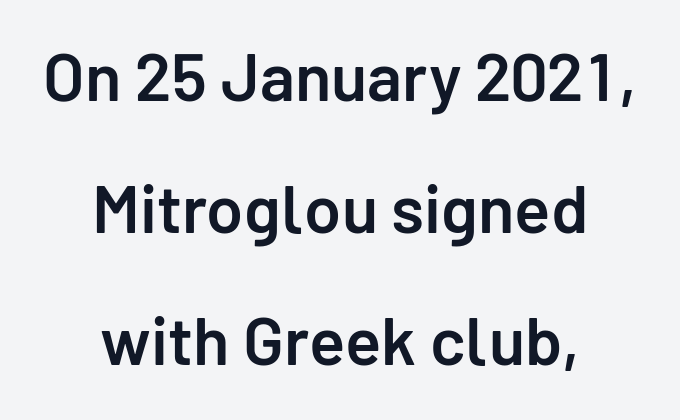
{"serif": "no", "italic": "no", "bold": "semi", "weight": "semibold", "width": "normal", "stroke_contrast": "low", "x_height": "medium", "monospaced": "no", "underline": "no", "align": "center", "line_spacing": "loose", "line_spacing_ratio": 1.97, "letter_spacing": "normal", "letter_spacing_em": 0.0, "glyph_px": 67}
